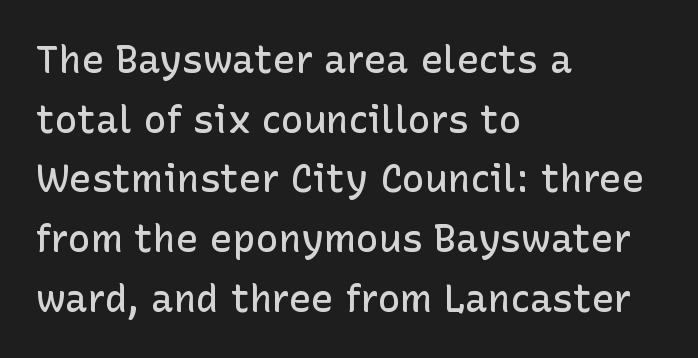
{"serif": "no", "italic": "no", "bold": "semi", "weight": "semibold", "width": "normal", "stroke_contrast": "low", "x_height": "medium", "monospaced": "no", "underline": "no", "align": "left", "line_spacing": "normal", "line_spacing_ratio": 1.57, "letter_spacing": "normal", "letter_spacing_em": 0.0, "glyph_px": 38}
